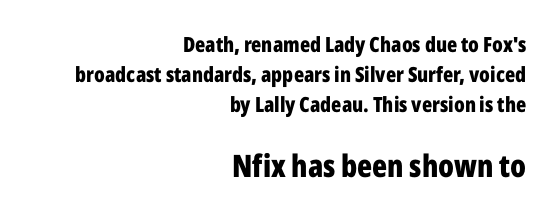
Casual observation: everything's shoved over to the right. Varying glyph widths throughout — classic text-font behaviour. I'd call this a sans setting — the letters go barefoot. I'd describe the lettering as bold — thick and assertive. This sample uses plain, unmodified letter spacing. Character size in the trailing block exceeds that of the leading block.
